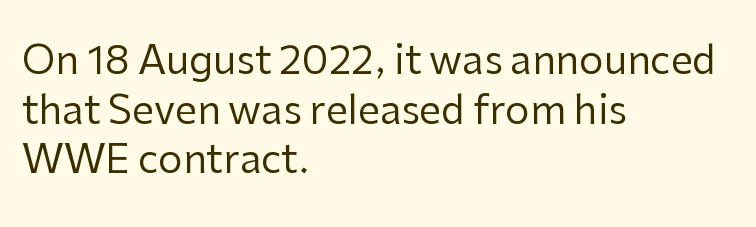
Q: Is the text bold? A: No.
Q: Is the text italic (slanted)? A: No, it is upright.
Q: Is the typeface a serif or a sans-serif typeface? A: Sans-serif.
Q: Is the text underlined? A: No.
Q: How is the paragraph aligned? A: Left-aligned.
Q: Is the spacing between letters normal or unusually wide? A: Normal.
Q: Is the spacing between lines tight, normal or loose? A: Normal.
Q: Width (condensed, normal, or wide)? A: Normal.
Q: Stroke contrast? A: Low.
Q: x-height? A: Medium.
Q: Monospaced? A: No.
